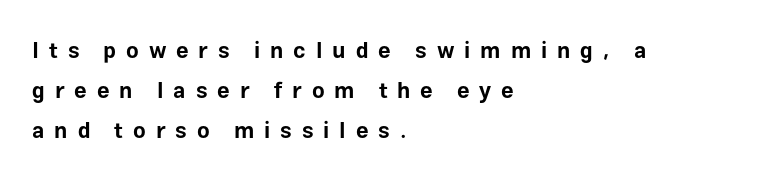
Q: Is the text bold? A: Yes.
Q: Is the text italic (slanted)? A: No, it is upright.
Q: Is the text underlined? A: No.
Q: How is the paragraph aligned? A: Left-aligned.
Q: Is the spacing between letters normal or unusually wide? A: Unusually wide.
